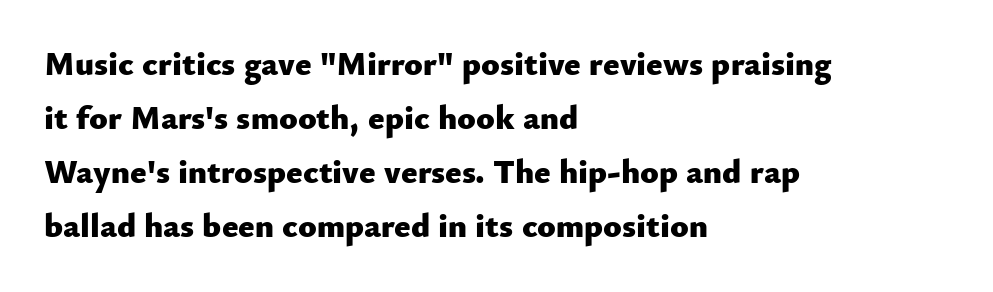
Type style note: lacks serifs. Nobody drew a line under any word here. What stands out about the letter spacing? Nothing — it is the standard amount. The rendering uses a bold face; every stroke is thick and dark. The ragged edge is on the right, which tells us the setting is flush left. Here the designer chose a conventional face with non-uniform glyph widths.
